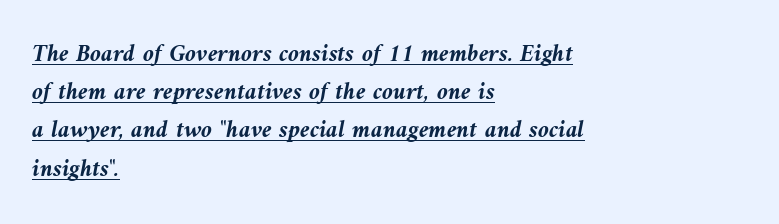
The image shows 25 px bold type, italic (leaning left); set left-aligned, normal line spacing (1.53x), normal letter spacing, underlined.
